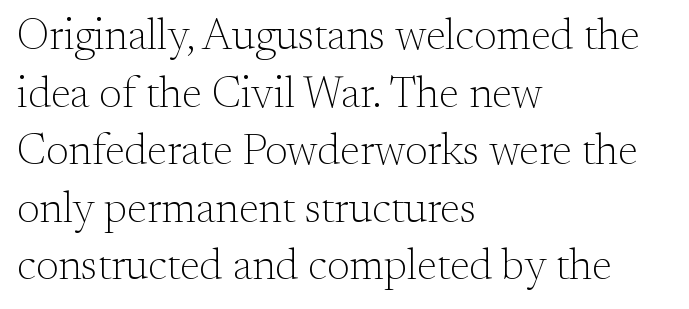
The image shows 43 px light serif type, upright; set left-aligned, normal line spacing (1.34x), normal letter spacing, not underlined; medium stroke contrast and a small x-height.
